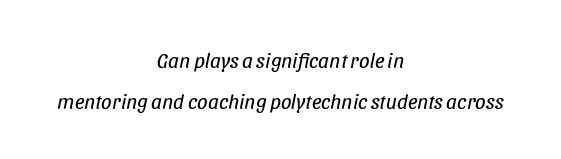
The image shows 21 px text type, italic (leaning right); set centered, loose line spacing (1.95x), normal letter spacing, not underlined.
